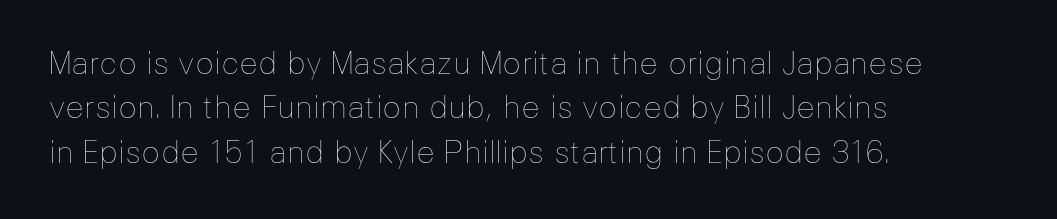
The image shows 31 px thin type, upright; set left-aligned, normal line spacing (1.43x), normal letter spacing, not underlined; low stroke contrast and a medium x-height.
